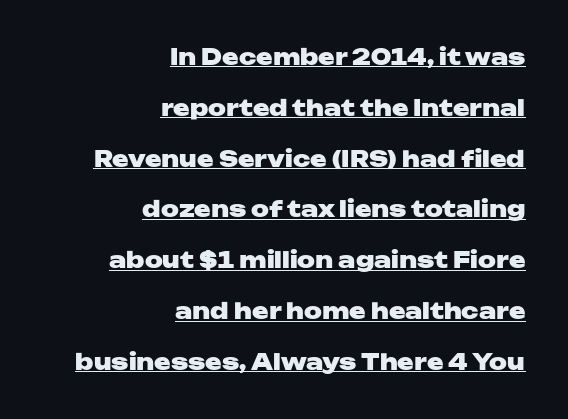
Every row of glyphs terminates at an identical x-position on the right. Vertically, the passage feels expansive, rows floating well apart. Bold? Absolutely — the strokes are thick and heavy. Students, observe the line beneath the letters — that is underlining.
